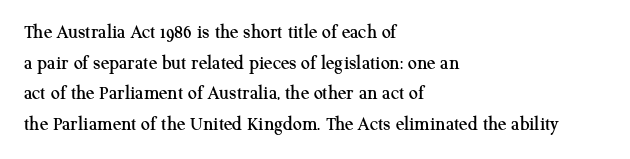
{"italic": "no", "underline": "no", "align": "left", "line_spacing": "normal", "line_spacing_ratio": 1.53, "letter_spacing": "normal", "letter_spacing_em": 0.0, "glyph_px": 20}
